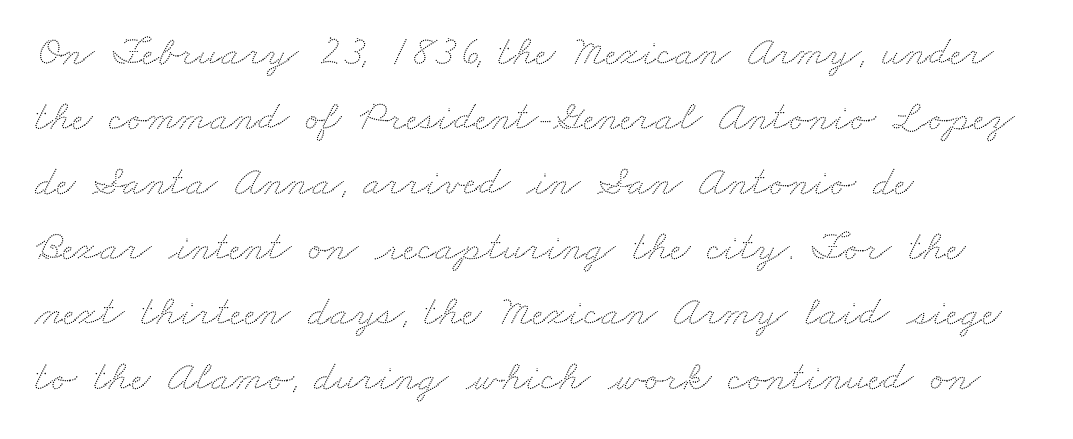
The image shows 43 px wide type; set left-aligned, normal line spacing (1.51x), normal letter spacing, not underlined; low stroke contrast and a small x-height.
